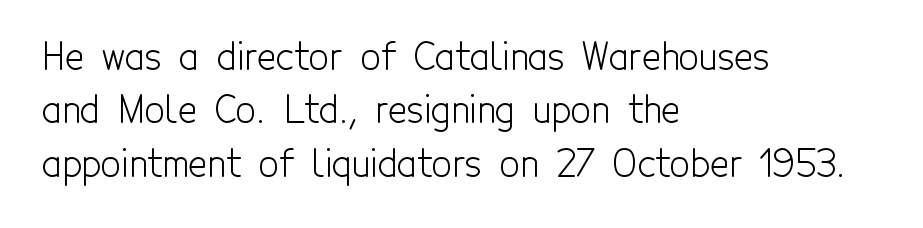
Q: Is the text bold? A: No.
Q: Is the text italic (slanted)? A: No, it is upright.
Q: Is the typeface a serif or a sans-serif typeface? A: Sans-serif.
Q: Is the text underlined? A: No.
Q: How is the paragraph aligned? A: Left-aligned.
Q: Is the spacing between letters normal or unusually wide? A: Normal.
Q: Is the spacing between lines tight, normal or loose? A: Normal.
Q: Width (condensed, normal, or wide)? A: Condensed.
Q: x-height? A: Medium.
Q: Monospaced? A: No.
